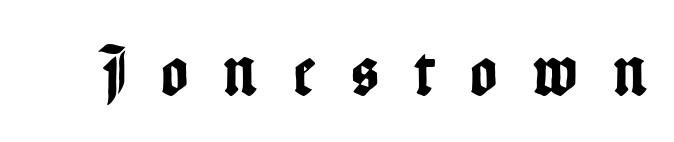
Q: Is the text italic (slanted)? A: No, it is upright.
Q: Is the typeface a serif or a sans-serif typeface? A: Sans-serif.
Q: Is the text underlined? A: No.
Q: Is the spacing between letters normal or unusually wide? A: Unusually wide.
Q: Width (condensed, normal, or wide)? A: Condensed.
Q: Stroke contrast? A: Low.
Q: x-height? A: Medium.
Q: Monospaced? A: No.
